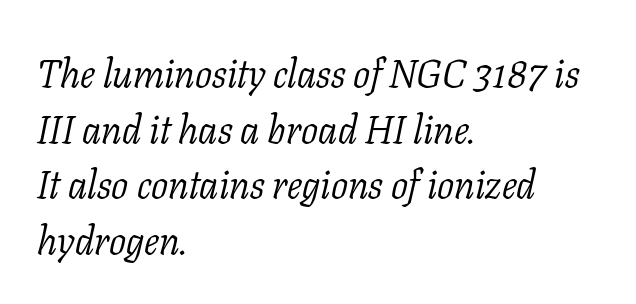
Is this a fixed-width face? No — the glyphs have proportional, varying widths. The zone under the glyphs is completely vacant. The horizontal fit of the characters is conventional and even. Regarding leading, the lines here are spaced in the standard way. The font family rendered here belongs to the serif group. The rendering applies a slant to the glyphs.
